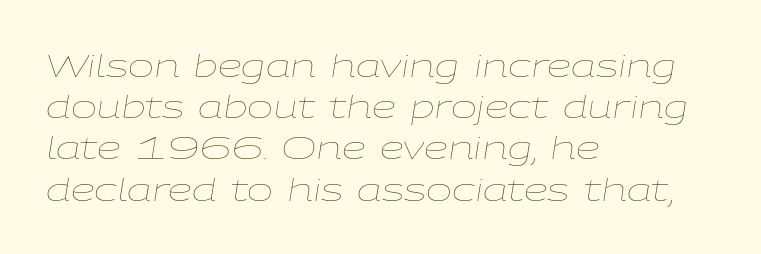
{"italic": "yes", "lean": "right", "slant_degrees": 9, "bold": "no", "weight": "thin", "width": "wide", "stroke_contrast": "low", "x_height": "medium", "monospaced": "no", "underline": "no", "align": "left", "line_spacing": "normal", "line_spacing_ratio": 1.33, "letter_spacing": "normal", "letter_spacing_em": 0.0, "glyph_px": 31}
